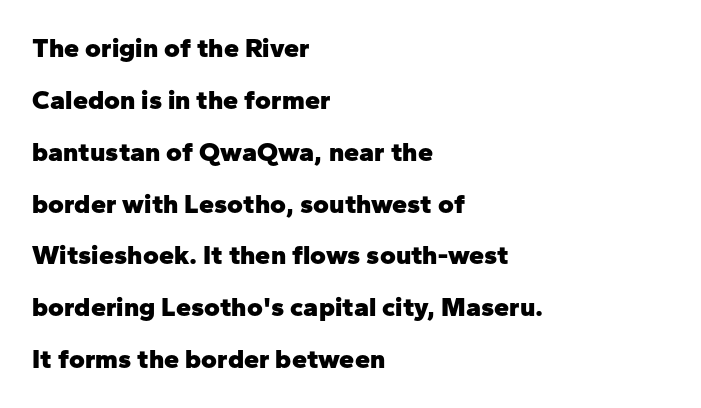
Q: Is the text bold? A: Yes.
Q: Is the text italic (slanted)? A: No, it is upright.
Q: Is the text underlined? A: No.
Q: How is the paragraph aligned? A: Left-aligned.
Q: Is the spacing between letters normal or unusually wide? A: Normal.
Q: Is the spacing between lines tight, normal or loose? A: Loose.
